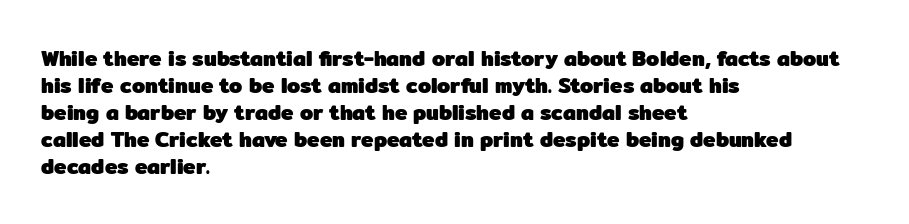
Q: Is the text bold? A: Yes.
Q: Is the text italic (slanted)? A: No, it is upright.
Q: Is the text underlined? A: No.
Q: How is the paragraph aligned? A: Left-aligned.
Q: Is the spacing between letters normal or unusually wide? A: Normal.
Q: Is the spacing between lines tight, normal or loose? A: Normal.
